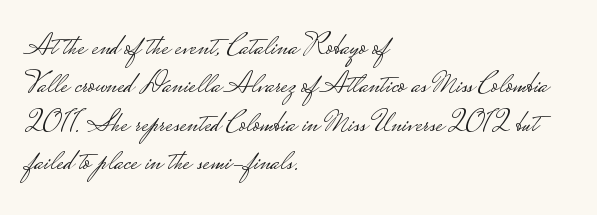
Horizontal bands of white between lines are of average thickness. Which margin do the lines hug? The left one — the right edge is uneven. Character widths vary here, with narrow letters taking less room than wide ones. Standard letterfit; no display-style spreading of the glyphs.
